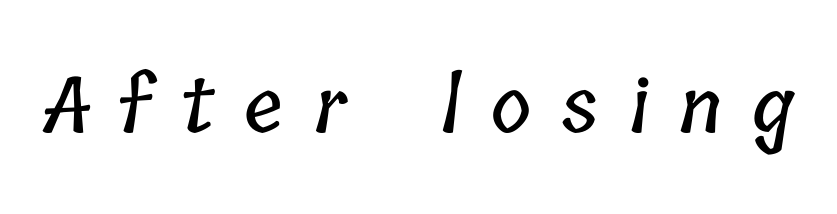
Q: Is the text underlined? A: No.
Q: Is the spacing between letters normal or unusually wide? A: Unusually wide.
Q: Width (condensed, normal, or wide)? A: Condensed.
Q: Stroke contrast? A: Low.
Q: x-height? A: Medium.
Q: Monospaced? A: No.
